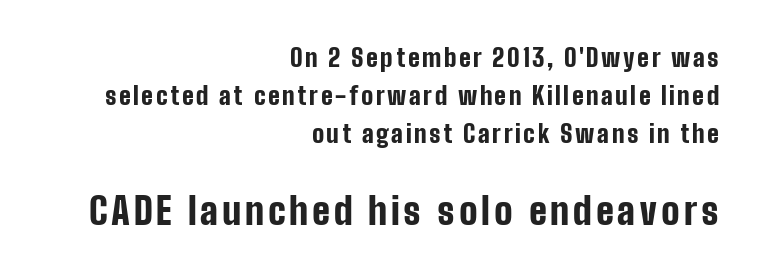
The image shows 38 px bold, condensed sans-serif type, upright; set right-aligned, normal line spacing (1.53x), not underlined; the second (bottom) block is 1.52x larger; low stroke contrast and a medium x-height.
